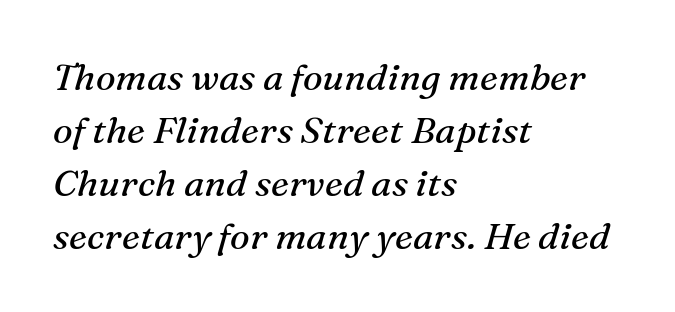
The image shows 37 px regular-weight serif type, italic (leaning right); set left-aligned, normal line spacing (1.43x), normal letter spacing, not underlined; medium stroke contrast and a medium x-height.
